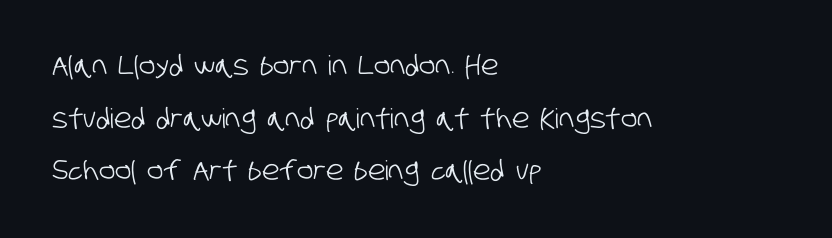
The image shows 27 px text type; set left-aligned, loose line spacing (1.95x), normal letter spacing, not underlined.
